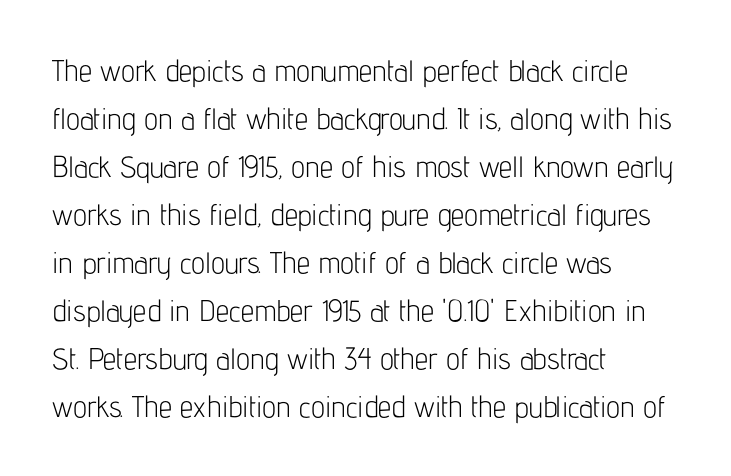
The rendering uses natural spacing where letterforms have individual widths. This reads as an unemphasized weight, regular at the heaviest. This sample is left-justified, so line endings fall wherever the words run out. Tracking value appears to be zero — textbook default spacing. Each new line begins a customary step beneath the previous one. Do the letters lean? They stand straight.
